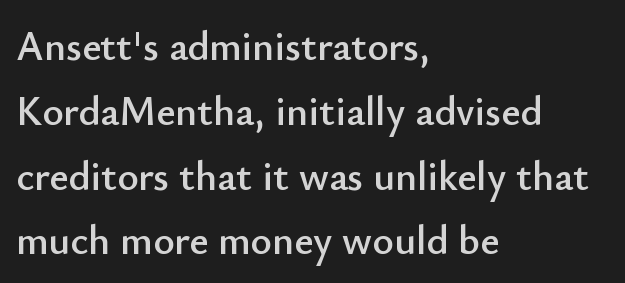
{"serif": "no", "italic": "no", "width": "normal", "stroke_contrast": "low", "x_height": "small", "monospaced": "no", "underline": "no", "align": "left", "line_spacing": "normal", "line_spacing_ratio": 1.58, "letter_spacing": "normal", "letter_spacing_em": 0.0, "glyph_px": 41}
